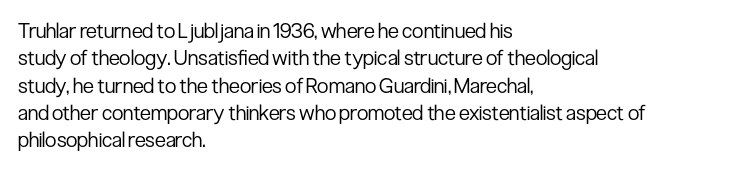
The image shows 21 px text type, upright; set left-aligned, normal line spacing (1.3x), normal letter spacing, not underlined.
